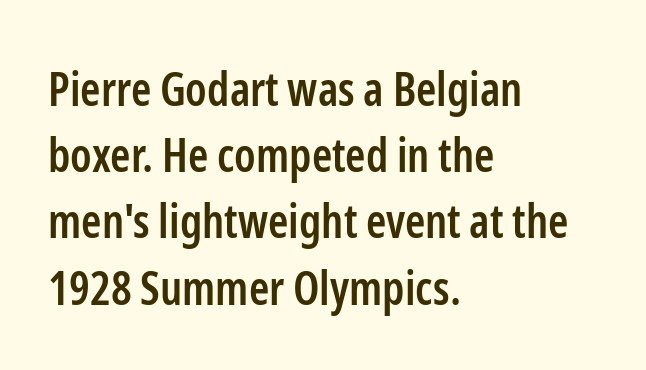
Q: Is the text bold? A: Semi-bold.
Q: Is the text italic (slanted)? A: No, it is upright.
Q: Is the typeface a serif or a sans-serif typeface? A: Sans-serif.
Q: Is the text underlined? A: No.
Q: How is the paragraph aligned? A: Left-aligned.
Q: Is the spacing between letters normal or unusually wide? A: Normal.
Q: Is the spacing between lines tight, normal or loose? A: Normal.
Q: Width (condensed, normal, or wide)? A: Condensed.
Q: Stroke contrast? A: Low.
Q: x-height? A: Medium.
Q: Monospaced? A: No.
